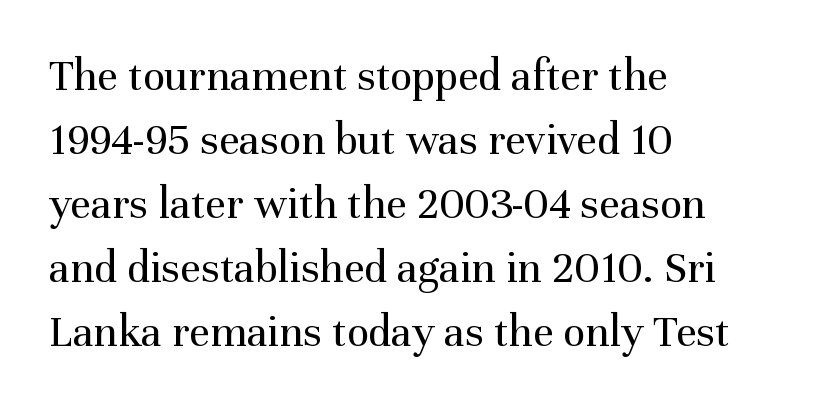
{"serif": "yes", "italic": "no", "bold": "no", "weight": "regular", "width": "normal", "stroke_contrast": "medium", "x_height": "medium", "monospaced": "no", "underline": "no", "align": "left", "line_spacing": "normal", "line_spacing_ratio": 1.39, "letter_spacing": "normal", "letter_spacing_em": 0.0, "glyph_px": 46}
